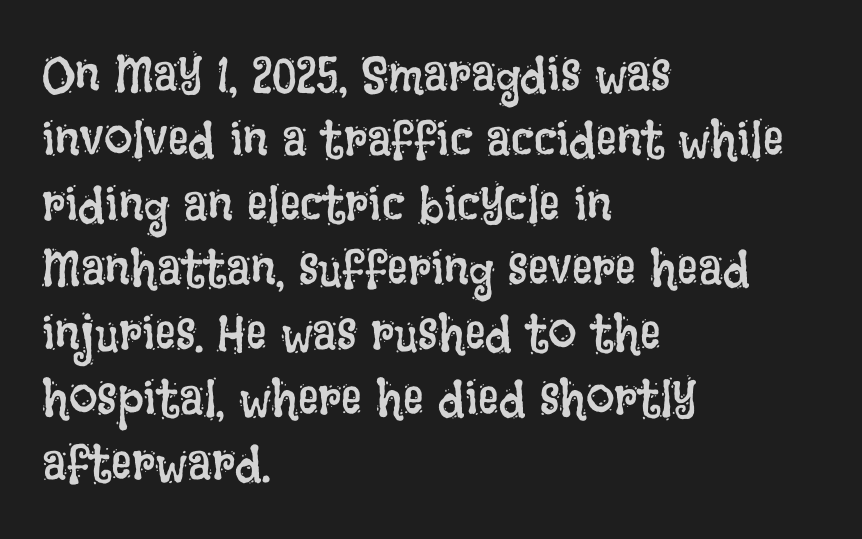
{"italic": "no", "bold": "no", "weight": "regular", "width": "condensed", "stroke_contrast": "low", "x_height": "large", "monospaced": "no", "underline": "no", "align": "left", "line_spacing": "normal", "line_spacing_ratio": 1.27, "letter_spacing": "normal", "letter_spacing_em": 0.0, "glyph_px": 51}
